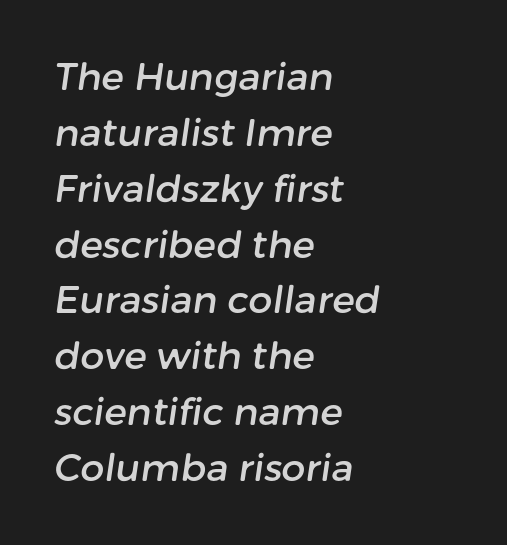
The image shows 38 px sans-serif type; set left-aligned, normal line spacing (1.47x), normal letter spacing, not underlined; low stroke contrast and a medium x-height.
